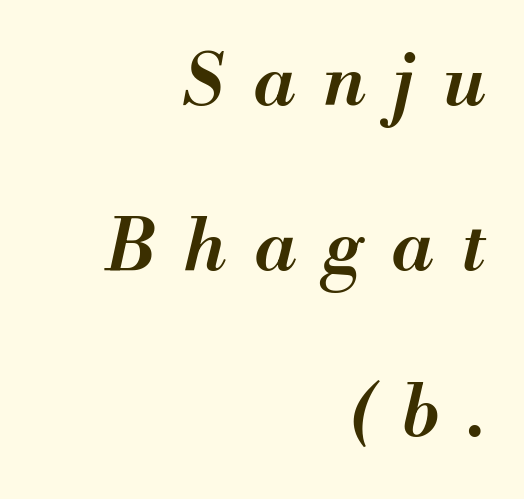
The image shows 71 px semibold type, italic (leaning right); set right-aligned, loose line spacing (2.33x), unusually wide letter spacing (+0.41 em), not underlined; medium stroke contrast and a small x-height.
